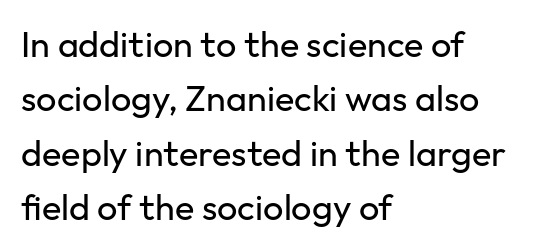
Decoration check: the copy has no underline. Quick note: interline space is typical. Spacing verdict: proportional, widths tailored to each character. Is there any slant? The stems are plumb. Stems and bowls with no extra thickness — not bold.
